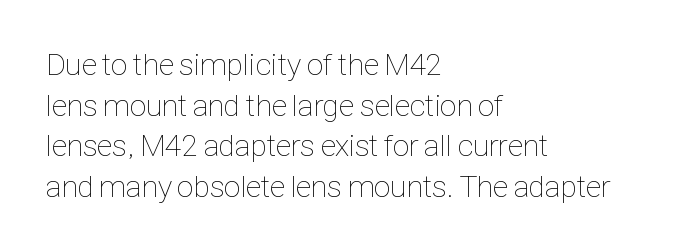
{"italic": "no", "bold": "no", "weight": "thin", "width": "condensed", "stroke_contrast": "low", "x_height": "medium", "monospaced": "no", "underline": "no", "align": "left", "line_spacing": "normal", "line_spacing_ratio": 1.31, "letter_spacing": "normal", "letter_spacing_em": 0.0, "glyph_px": 31}
